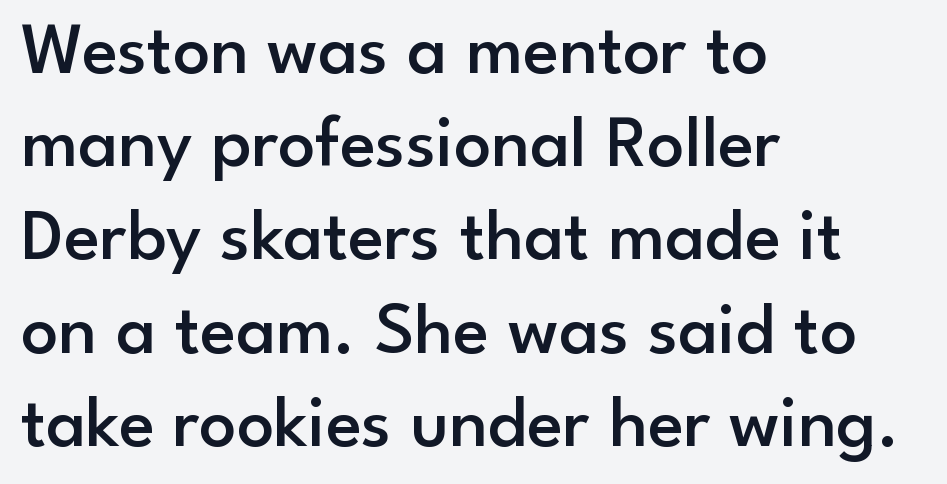
The image shows 74 px semibold sans-serif type, upright; set left-aligned, normal line spacing (1.26x), normal letter spacing, not underlined; low stroke contrast and a small x-height.
